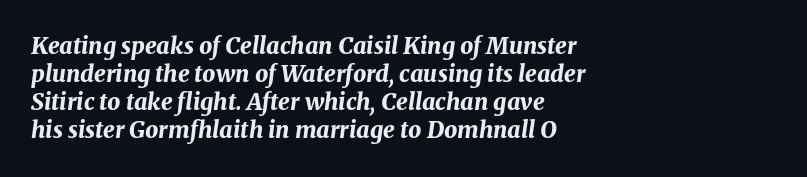
Q: Is the text bold? A: Yes.
Q: Is the text italic (slanted)? A: Yes, it leans right by about 8 degrees.
Q: Is the text underlined? A: No.
Q: How is the paragraph aligned? A: Left-aligned.
Q: Is the spacing between letters normal or unusually wide? A: Normal.
